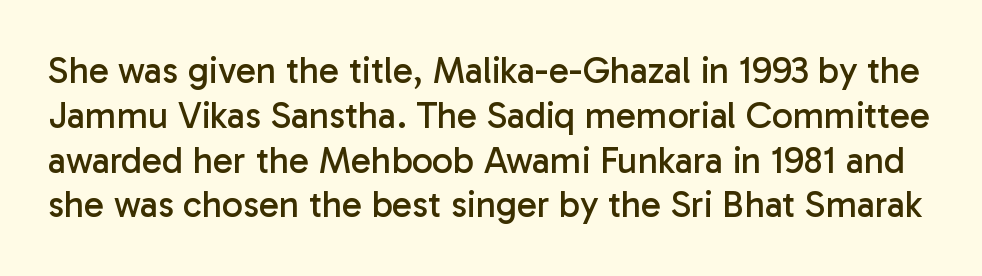
The axis of the letterforms is exactly vertical. In terms of letterspacing, this is plain default setting. Stems here are at most as thick as an everyday book face. Varying glyph widths throughout — classic text-font behaviour. Lines of text with bare space underneath.
